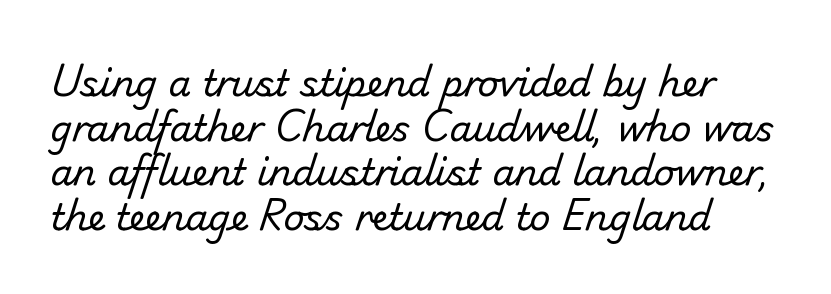
Q: Is the text bold? A: No.
Q: Is the typeface a serif or a sans-serif typeface? A: Sans-serif.
Q: Is the text underlined? A: No.
Q: Is the spacing between letters normal or unusually wide? A: Normal.
Q: Width (condensed, normal, or wide)? A: Normal.
Q: Stroke contrast? A: Low.
Q: x-height? A: Small.
Q: Monospaced? A: No.
